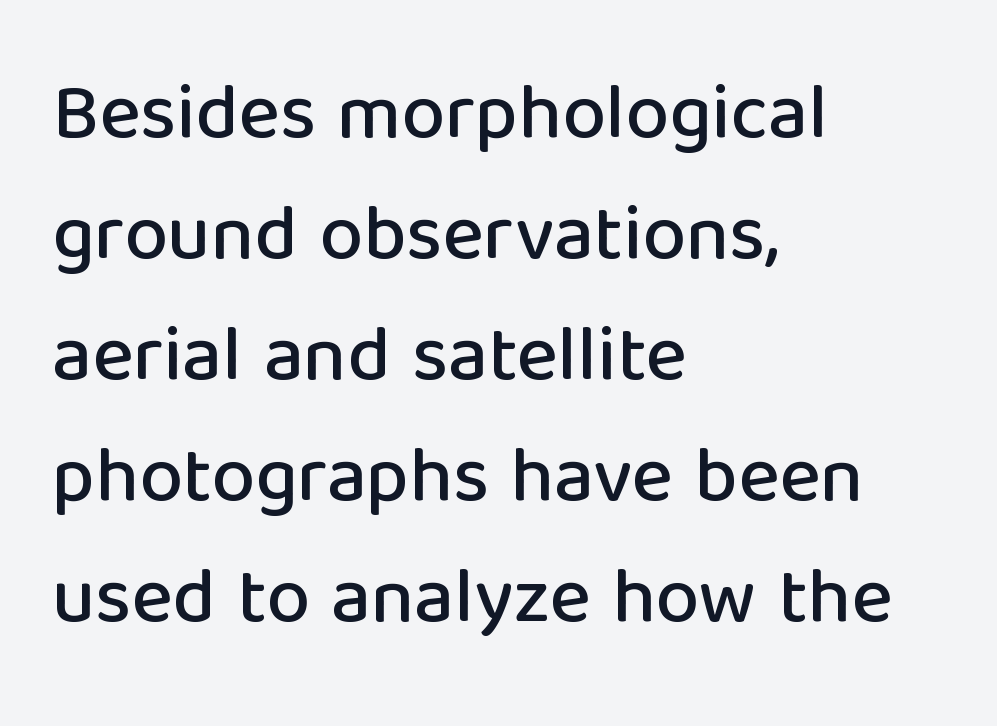
Q: Is the text italic (slanted)? A: No, it is upright.
Q: Is the typeface a serif or a sans-serif typeface? A: Sans-serif.
Q: Is the text underlined? A: No.
Q: How is the paragraph aligned? A: Left-aligned.
Q: Is the spacing between letters normal or unusually wide? A: Normal.
Q: Is the spacing between lines tight, normal or loose? A: Normal.
Q: Width (condensed, normal, or wide)? A: Normal.
Q: Stroke contrast? A: Low.
Q: x-height? A: Medium.
Q: Monospaced? A: No.
